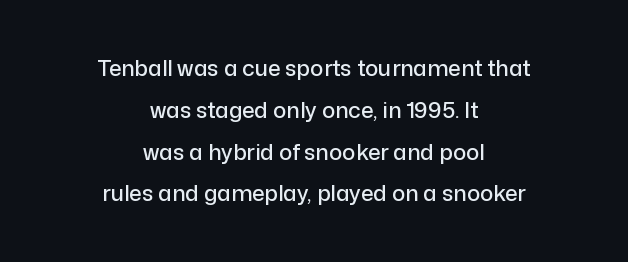
Leading: increased. Centered paragraph, ragged on both sides. The gaps between neighbouring characters are ordinary and unremarkable. Unlike italic type, these characters show no tilt at all. The zone under the glyphs is completely vacant.
